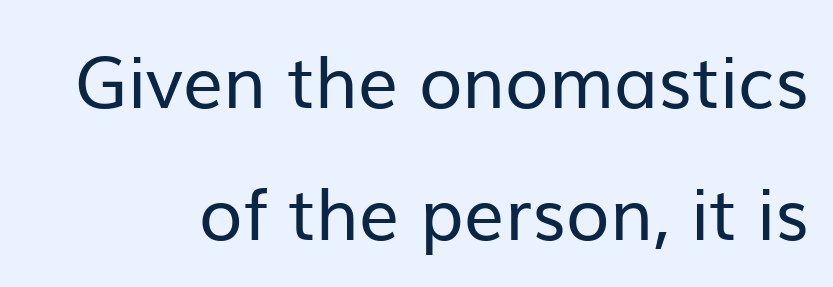
The image shows 71 px regular-weight sans-serif type, upright; set line spacing 1.86x, normal letter spacing, not underlined; low stroke contrast and a medium x-height.
